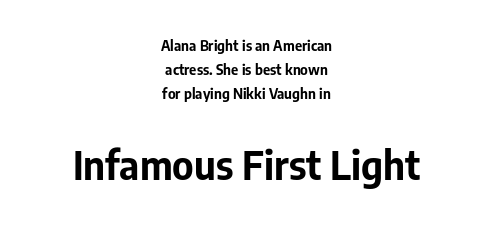
The image shows 39 px bold sans-serif type, upright; set centered, normal line spacing (1.7x), normal letter spacing, not underlined; the second (bottom) block is 2.79x larger; low stroke contrast and a medium x-height.
